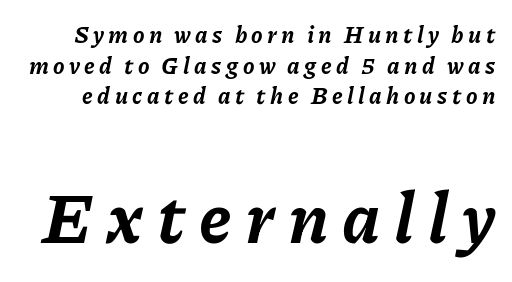
The image shows 70 px bold type, italic (leaning right); set normal line spacing (1.33x), not underlined; the second (bottom) block is 3.04x larger; low stroke contrast and a medium x-height.
